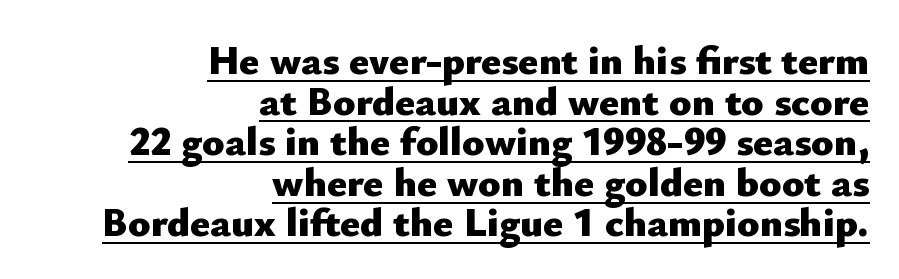
The image shows 41 px heavy sans-serif type, upright; set right-aligned, tight line spacing (0.99x), normal letter spacing, underlined; low stroke contrast and a small x-height.
